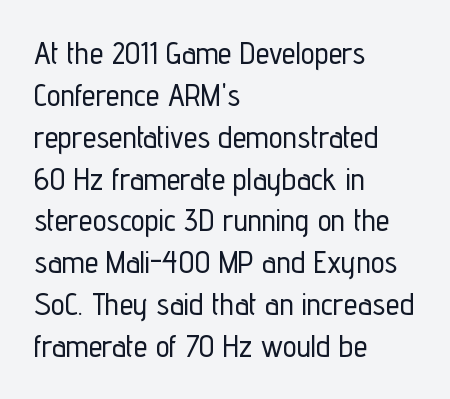
Q: Is the text italic (slanted)? A: No, it is upright.
Q: Is the typeface a serif or a sans-serif typeface? A: Sans-serif.
Q: Is the text underlined? A: No.
Q: How is the paragraph aligned? A: Left-aligned.
Q: Is the spacing between letters normal or unusually wide? A: Normal.
Q: Is the spacing between lines tight, normal or loose? A: Normal.
Q: Width (condensed, normal, or wide)? A: Condensed.
Q: Stroke contrast? A: Low.
Q: x-height? A: Medium.
Q: Monospaced? A: No.
